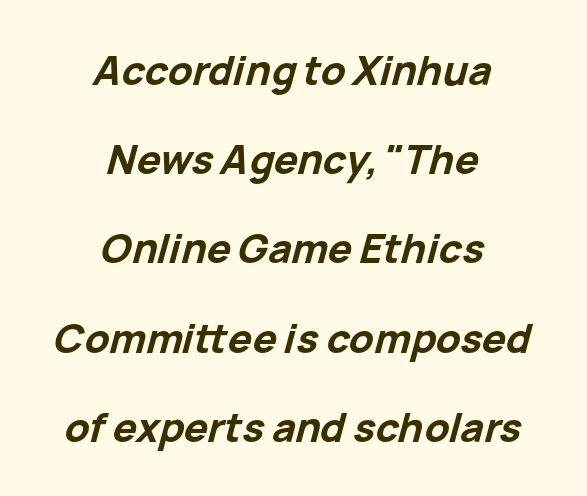
Heavy, bold letterforms. The rendering uses natural spacing where letterforms have individual widths. These lines were composed using italics. Plain, unruled lines of type. Rows of type keep a wide berth in the vertical direction.
